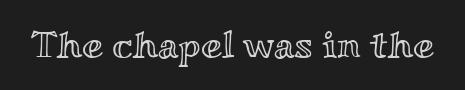
The image shows 38 px wide type, upright; set normal letter spacing, not underlined; a small x-height.
